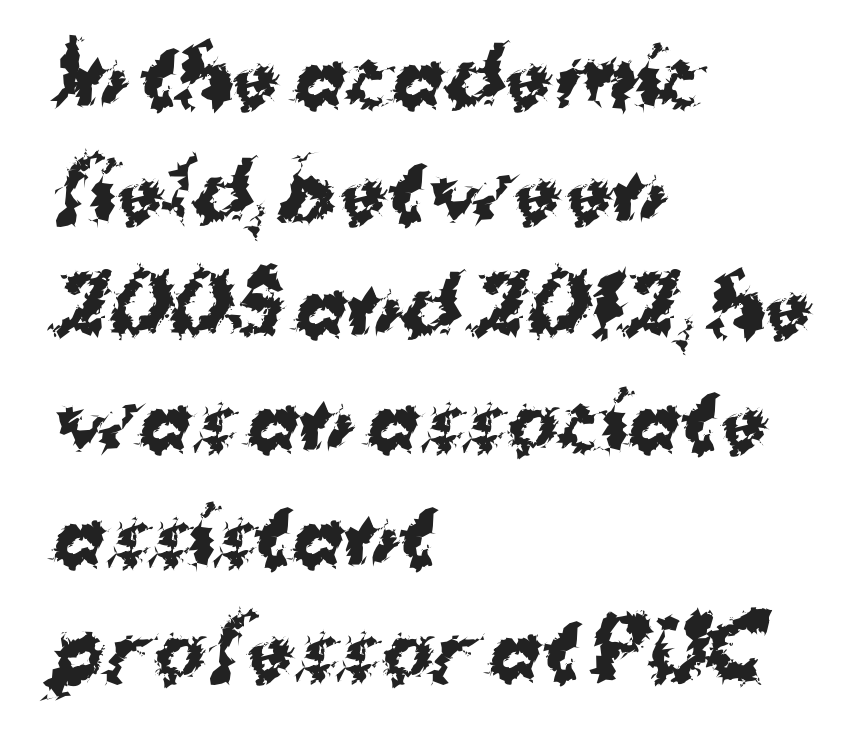
The image shows 78 px bold sans-serif type; set left-aligned, normal line spacing (1.47x), normal letter spacing, not underlined; medium stroke contrast and a medium x-height.
